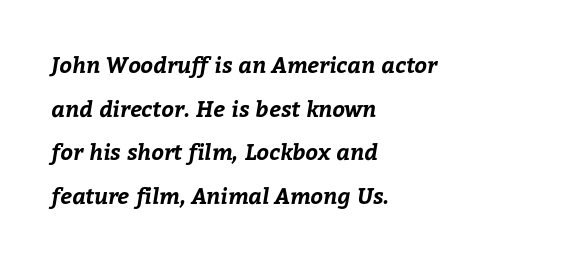
Each row of text sits above clean, open space. Each glyph is drawn with heavy, bold strokes. Whoever set this chose breathing room over compactness in the vertical rhythm. Where is the straight margin? On the left. A typesetter would call this zero additional tracking.
